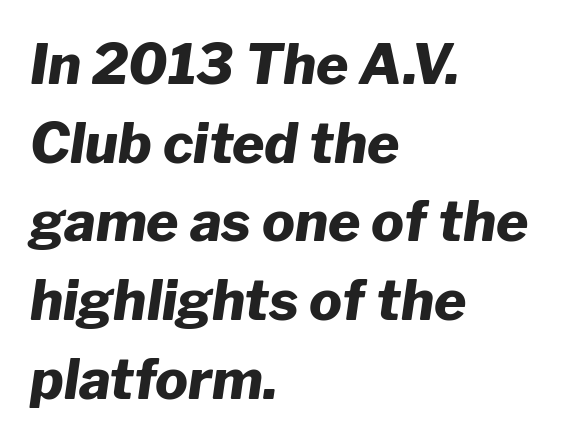
A full-strength bold gives these letters their thick strokes. One-word summary of the alignment: left. The line texture is even and compact thanks to regular tracking. The vertical gap from one line to the next is medium. Decoration check: the copy has no underline.
